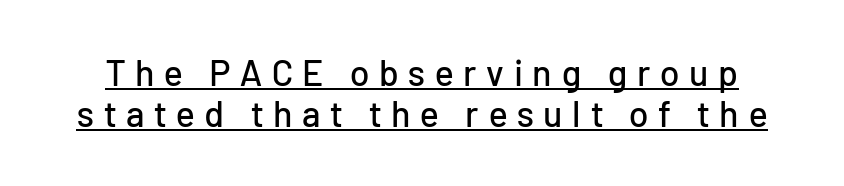
Q: Is the text italic (slanted)? A: No, it is upright.
Q: Is the typeface a serif or a sans-serif typeface? A: Sans-serif.
Q: Is the text underlined? A: Yes.
Q: Is the spacing between letters normal or unusually wide? A: Unusually wide.
Q: Is the spacing between lines tight, normal or loose? A: Tight.
Q: Width (condensed, normal, or wide)? A: Normal.
Q: Stroke contrast? A: Low.
Q: x-height? A: Medium.
Q: Monospaced? A: No.
